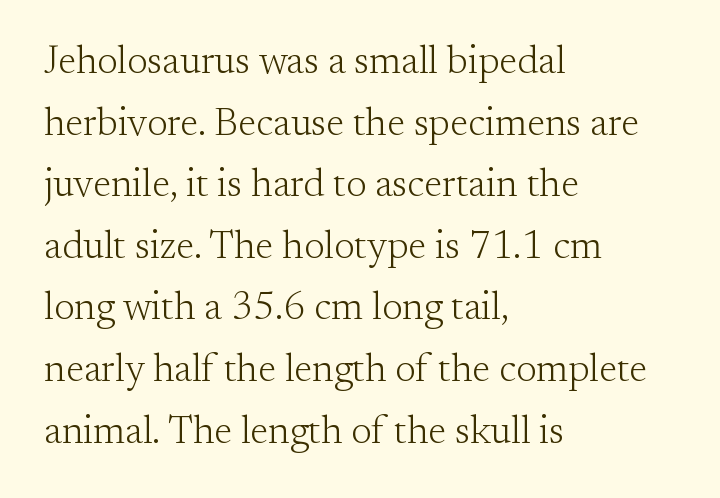
The image shows 39 px light serif type, upright; set left-aligned, normal line spacing (1.58x), normal letter spacing, not underlined; medium stroke contrast and a small x-height.
